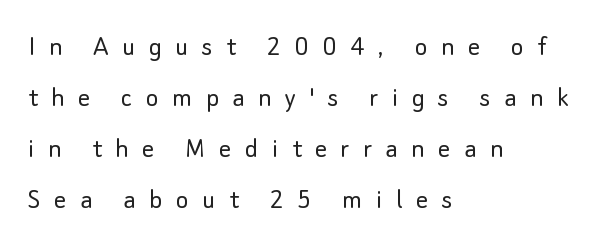
Q: Is the text bold? A: No.
Q: Is the text italic (slanted)? A: No, it is upright.
Q: Is the typeface a serif or a sans-serif typeface? A: Sans-serif.
Q: Is the text underlined? A: No.
Q: How is the paragraph aligned? A: Left-aligned.
Q: Is the spacing between letters normal or unusually wide? A: Unusually wide.
Q: Is the spacing between lines tight, normal or loose? A: Normal.
Q: Width (condensed, normal, or wide)? A: Normal.
Q: Stroke contrast? A: Low.
Q: x-height? A: Small.
Q: Monospaced? A: No.
